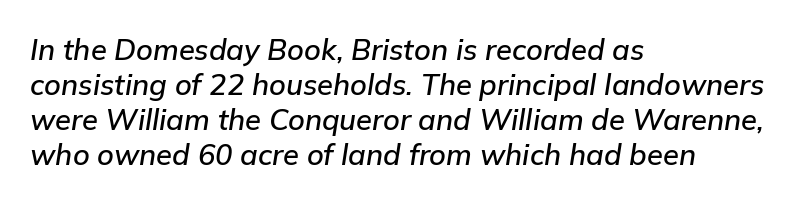
Q: Is the text italic (slanted)? A: Yes, it leans right by about 9 degrees.
Q: Is the text underlined? A: No.
Q: How is the paragraph aligned? A: Left-aligned.
Q: Is the spacing between letters normal or unusually wide? A: Normal.
Q: Width (condensed, normal, or wide)? A: Normal.
Q: Stroke contrast? A: Low.
Q: x-height? A: Medium.
Q: Monospaced? A: No.
